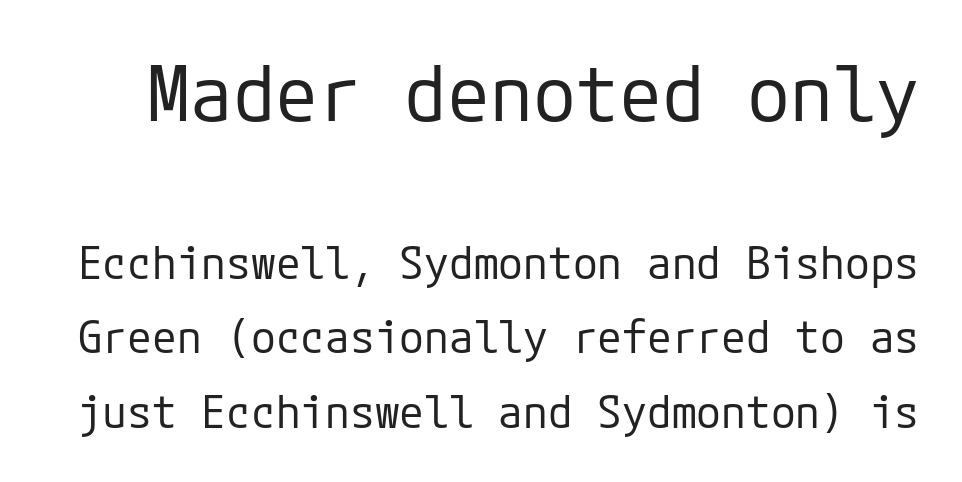
The image shows 78 px regular-weight sans-serif type, upright; set normal line spacing (1.65x), normal letter spacing, not underlined; the first (top) block is 1.73x larger; low stroke contrast and a medium x-height.
